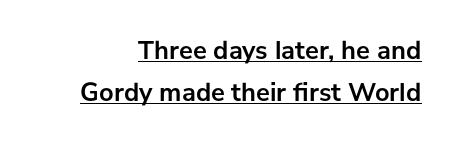
The image shows 26 px bold type, upright; set normal line spacing (1.6x), normal letter spacing, underlined.
